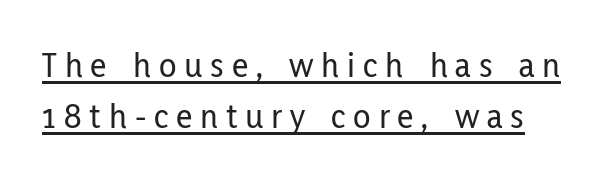
{"serif": "no", "italic": "no", "width": "condensed", "stroke_contrast": "low", "x_height": "medium", "monospaced": "no", "underline": "yes", "line_spacing": "normal", "line_spacing_ratio": 1.42, "letter_spacing": "wide", "letter_spacing_em": 0.22, "glyph_px": 36}
